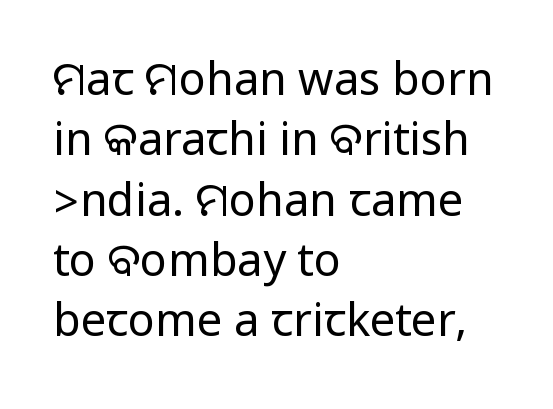
Font category for this specimen: sans-serif. These lines were composed using upright roman letters. In terms of letterspacing, this is plain default setting. No word sits above an underline. Successive baselines arrive at the customary interval.
